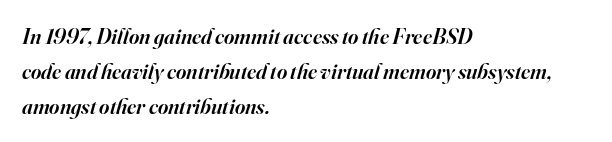
The image shows 22 px text type, italic (leaning right); set left-aligned, normal line spacing (1.58x), normal letter spacing, not underlined.
